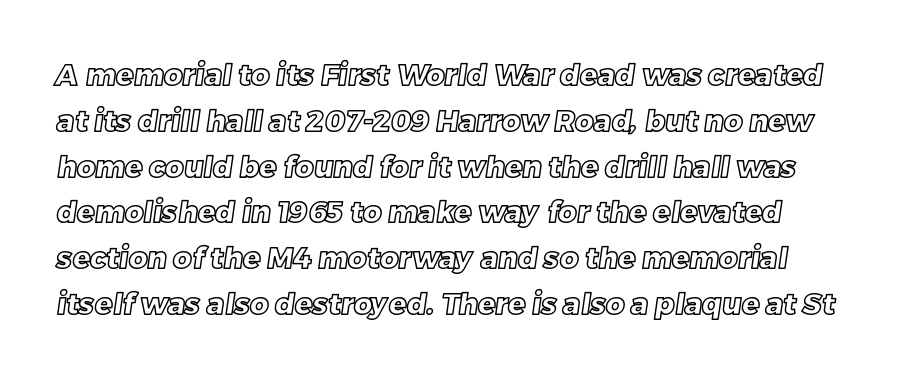
The image shows 29 px text type; set normal line spacing (1.58x), normal letter spacing, not underlined; a large x-height.
